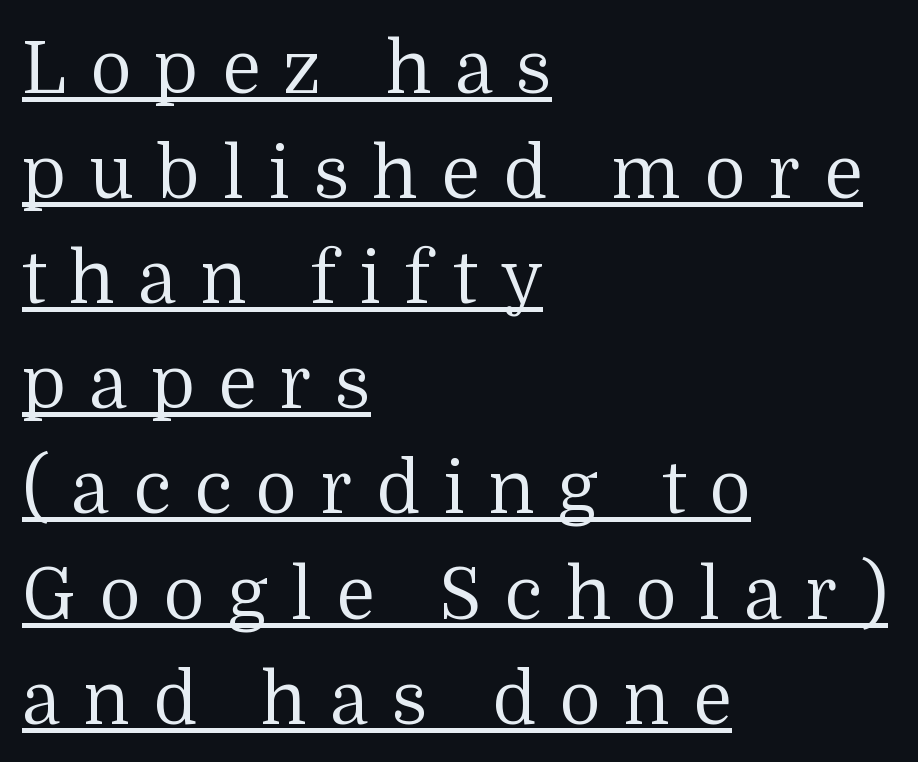
Observe the wide spacing: letters keep a clear distance from each other. The specimen includes a rule beneath the text block's lines. Rows of type keep a routine distance in the vertical direction. Heaviness? Minimal to ordinary, like unemphasized prose.
